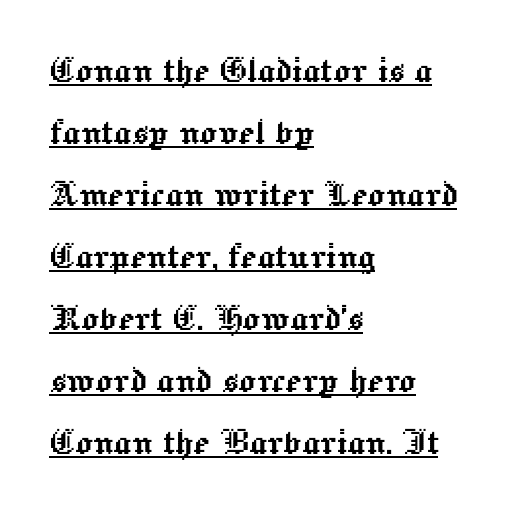
The line-height multiplier appears to be the usual default. Leftover space on each line is placed entirely after the last word. Like a heading marked for emphasis, these lines bear an underscore. This rendering leaves character spacing at its baseline value.
